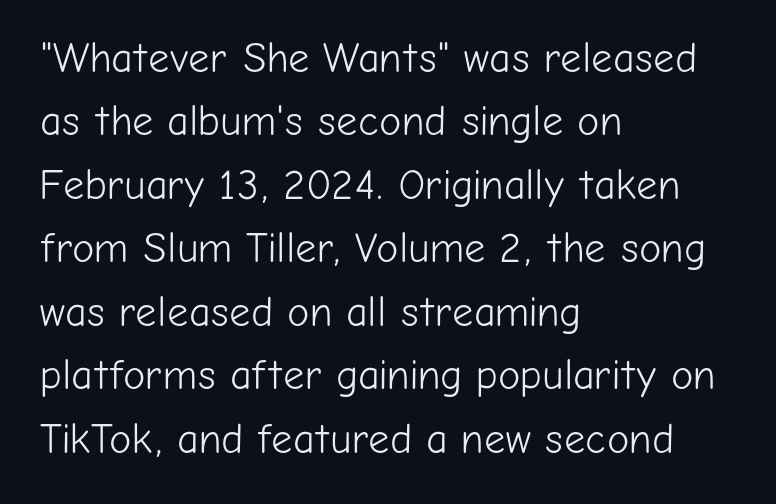
Think of a printed novel: that variable character pitch is what you see here. Is the letter spacing exaggerated? No — it looks like the ordinary default. The letters stand straight up with perfectly vertical stems. Vertical stems look standard width or narrower in stroke.
